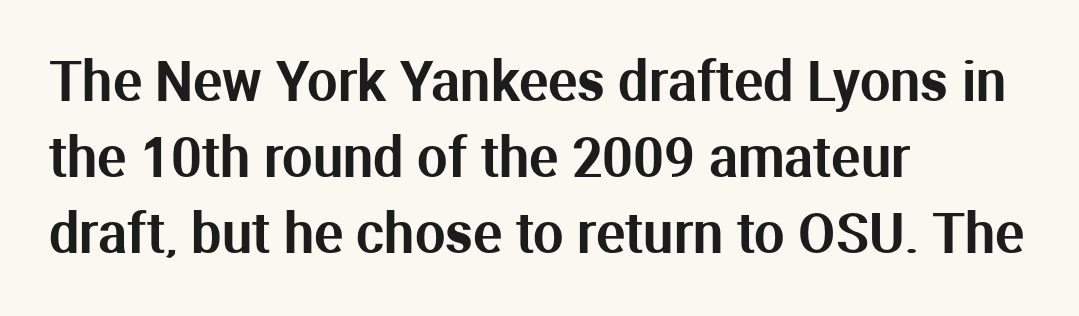
{"serif": "no", "italic": "no", "width": "normal", "stroke_contrast": "medium", "x_height": "medium", "monospaced": "no", "underline": "no", "align": "left", "line_spacing": "normal", "line_spacing_ratio": 1.41, "letter_spacing": "normal", "letter_spacing_em": 0.0, "glyph_px": 54}
